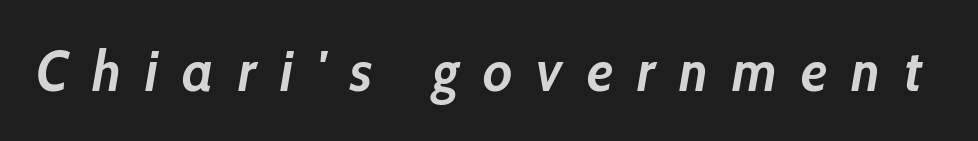
Q: Is the text bold? A: Yes.
Q: Is the text italic (slanted)? A: Yes, it leans right by about 10 degrees.
Q: Is the text underlined? A: No.
Q: Is the spacing between letters normal or unusually wide? A: Unusually wide.
Q: Width (condensed, normal, or wide)? A: Normal.
Q: Stroke contrast? A: Low.
Q: x-height? A: Medium.
Q: Monospaced? A: No.
